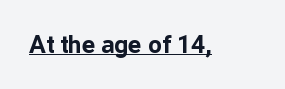
Q: Is the text bold? A: Yes.
Q: Is the text italic (slanted)? A: No, it is upright.
Q: Is the text underlined? A: Yes.
Q: Is the spacing between letters normal or unusually wide? A: Normal.
